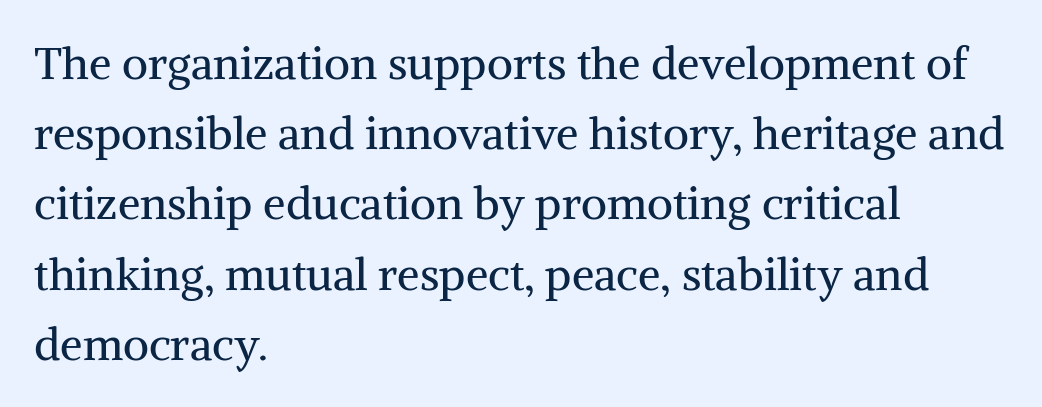
The image shows 45 px regular-weight serif type, upright; set left-aligned, normal line spacing (1.56x), normal letter spacing, not underlined; medium stroke contrast and a medium x-height.
